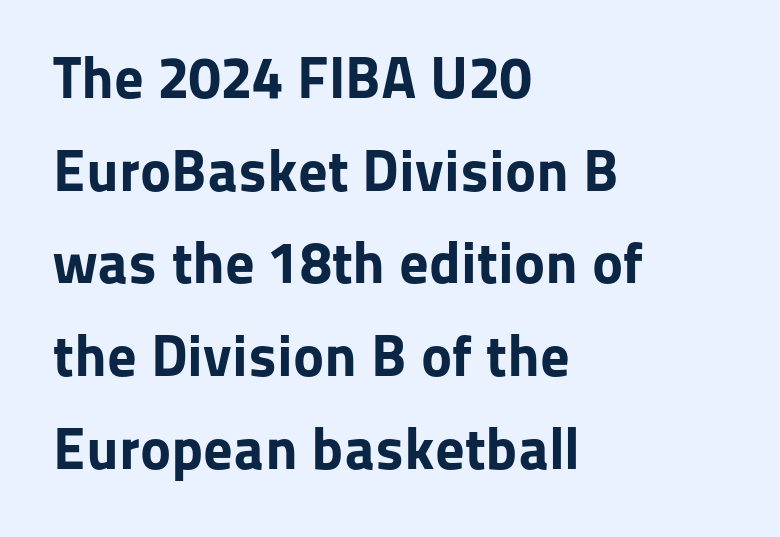
The ragged edge is on the right, which tells us the setting is flush left. Quick note: underline off. Posture: straight, roman, zero tilt. Classification — sans serif. Standard letterfit; no display-style spreading of the glyphs.
